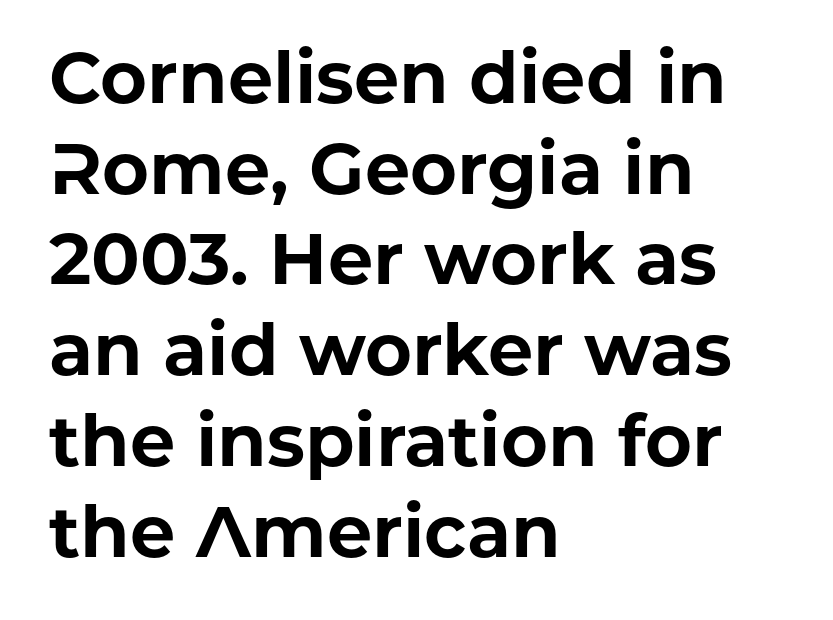
Q: Is the text bold? A: Yes.
Q: Is the text italic (slanted)? A: No, it is upright.
Q: Is the typeface a serif or a sans-serif typeface? A: Sans-serif.
Q: Is the text underlined? A: No.
Q: How is the paragraph aligned? A: Left-aligned.
Q: Is the spacing between letters normal or unusually wide? A: Normal.
Q: Is the spacing between lines tight, normal or loose? A: Normal.
Q: Width (condensed, normal, or wide)? A: Normal.
Q: Stroke contrast? A: Low.
Q: x-height? A: Medium.
Q: Monospaced? A: No.
